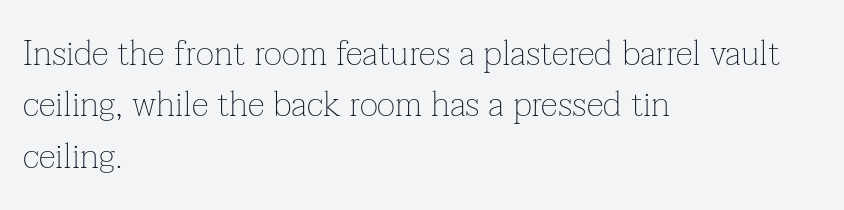
In CSS terms this would be text-align: left. Is there much room between lines? A standard amount, neither cramped nor airy. Spacing verdict: proportional, widths tailored to each character. Bold? No — there's no thickening of the strokes.
